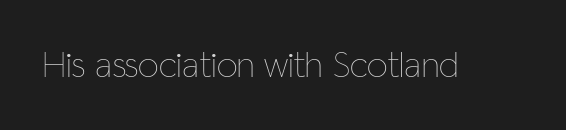
The face used here is proportionally spaced, like ordinary book or web type. Unlike italic type, these characters show no tilt at all. These lines keep a tight, regular rhythm from letter to letter. Only glyphs here, with clear space below each row.
